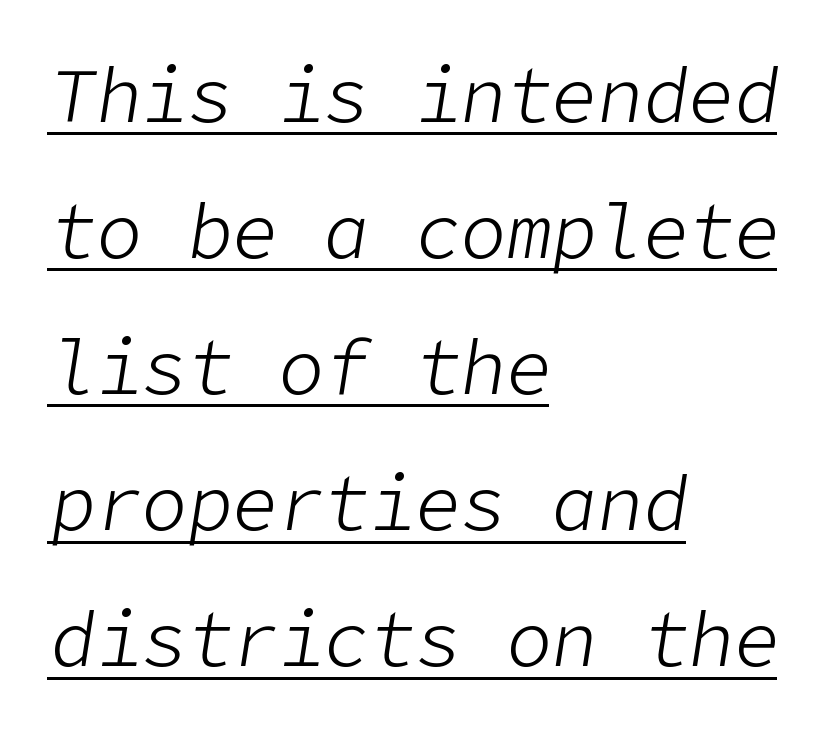
Q: Is the text bold? A: No.
Q: Is the text italic (slanted)? A: Yes, it leans right by about 9 degrees.
Q: Is the text underlined? A: Yes.
Q: How is the paragraph aligned? A: Left-aligned.
Q: Is the spacing between letters normal or unusually wide? A: Normal.
Q: Width (condensed, normal, or wide)? A: Normal.
Q: Stroke contrast? A: Low.
Q: x-height? A: Medium.
